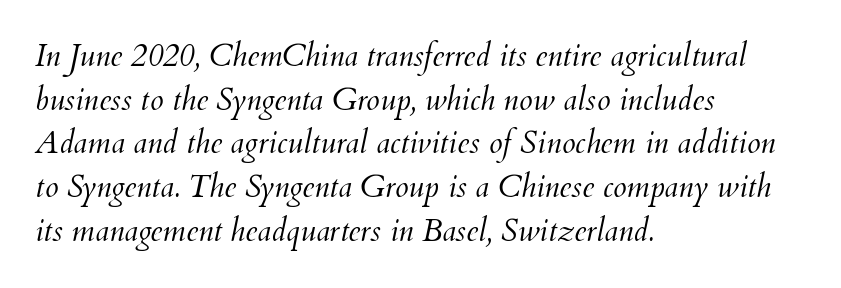
Q: Is the text bold? A: No.
Q: Is the text italic (slanted)? A: Yes, it leans right by about 12 degrees.
Q: Is the text underlined? A: No.
Q: How is the paragraph aligned? A: Left-aligned.
Q: Is the spacing between letters normal or unusually wide? A: Normal.
Q: Is the spacing between lines tight, normal or loose? A: Normal.
Q: Width (condensed, normal, or wide)? A: Normal.
Q: Stroke contrast? A: Medium.
Q: x-height? A: Small.
Q: Monospaced? A: No.
